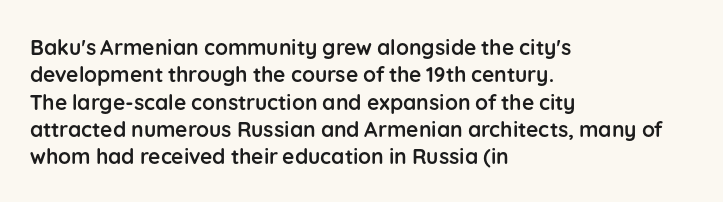
The image shows 21 px bold type, upright; set left-aligned, normal line spacing (1.3x), normal letter spacing, not underlined.
